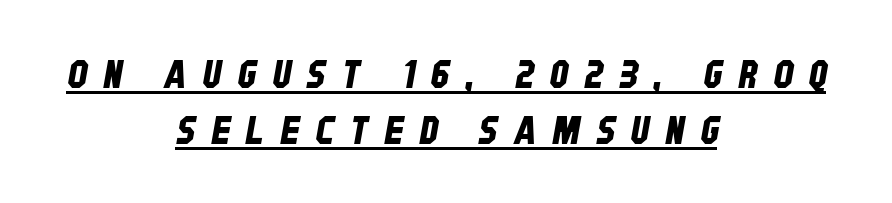
Q: Is the typeface a serif or a sans-serif typeface? A: Sans-serif.
Q: Is the text underlined? A: Yes.
Q: How is the paragraph aligned? A: Centered.
Q: Is the spacing between letters normal or unusually wide? A: Unusually wide.
Q: Is the spacing between lines tight, normal or loose? A: Normal.
Q: Width (condensed, normal, or wide)? A: Condensed.
Q: Stroke contrast? A: Low.
Q: x-height? A: Large.
Q: Monospaced? A: No.
